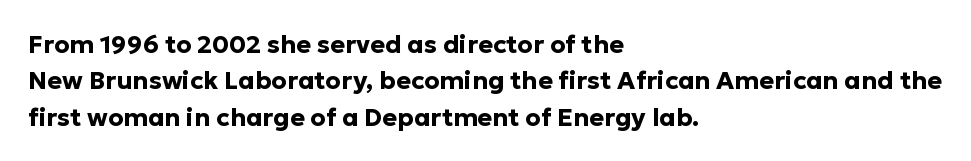
Q: Is the text bold? A: Yes.
Q: Is the text italic (slanted)? A: No, it is upright.
Q: Is the text underlined? A: No.
Q: How is the paragraph aligned? A: Left-aligned.
Q: Is the spacing between letters normal or unusually wide? A: Normal.
Q: Is the spacing between lines tight, normal or loose? A: Normal.
